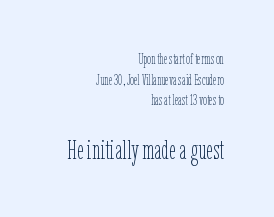
Honestly, there is no underline to notice here at all. Notice how descenders clear the ascenders below comfortably — that's standard leading. Tracking here is standard; glyphs follow each other at the usual distance. The lines in this sample share a right terminus and differ only in where they begin. Each stroke keeps to a modest, everyday thickness or less. The font's upright variant was chosen for this text.
